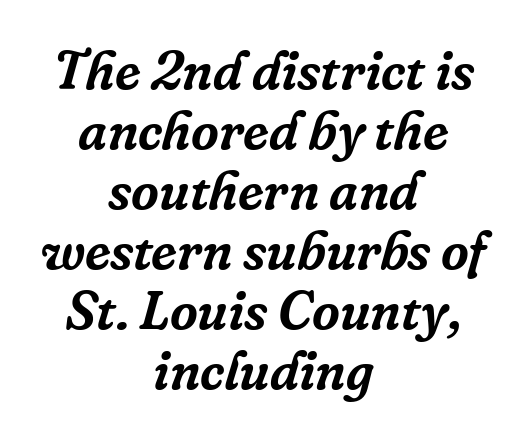
{"serif": "yes", "italic": "yes", "lean": "right", "slant_degrees": 16, "width": "normal", "stroke_contrast": "low", "x_height": "medium", "monospaced": "no", "underline": "no", "align": "center", "line_spacing": "tight", "line_spacing_ratio": 1.11, "letter_spacing": "normal", "letter_spacing_em": 0.0, "glyph_px": 54}
